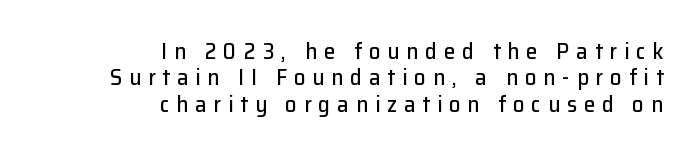
Q: Is the text italic (slanted)? A: No, it is upright.
Q: Is the text underlined? A: No.
Q: How is the paragraph aligned? A: Right-aligned.
Q: Is the spacing between letters normal or unusually wide? A: Unusually wide.
Q: Is the spacing between lines tight, normal or loose? A: Tight.
